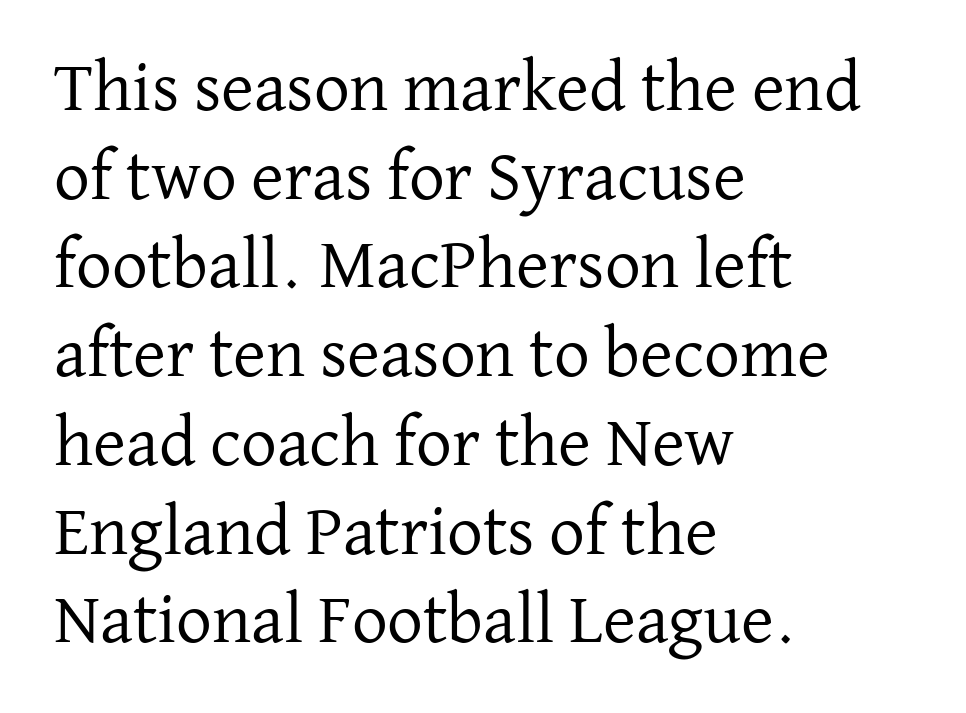
{"serif": "yes", "italic": "no", "bold": "no", "weight": "regular", "width": "normal", "stroke_contrast": "low", "x_height": "medium", "monospaced": "no", "underline": "no", "align": "left", "line_spacing": "normal", "line_spacing_ratio": 1.25, "letter_spacing": "normal", "letter_spacing_em": 0.0, "glyph_px": 71}
